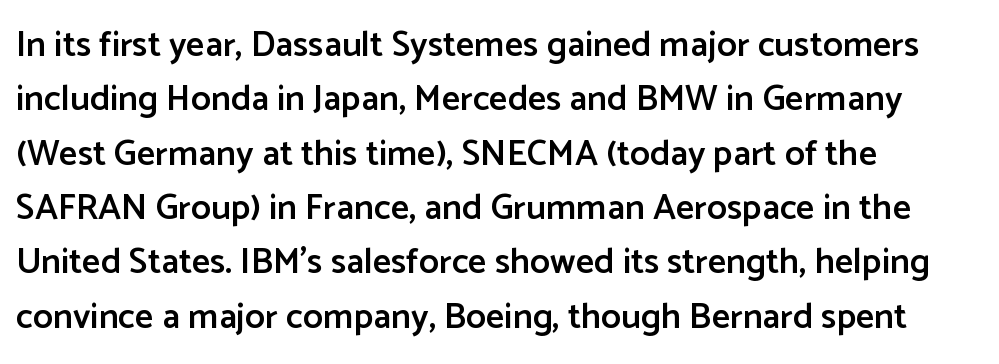
The image shows 36 px semibold sans-serif type, upright; set left-aligned, normal line spacing (1.51x), normal letter spacing, not underlined; low stroke contrast and a medium x-height.
